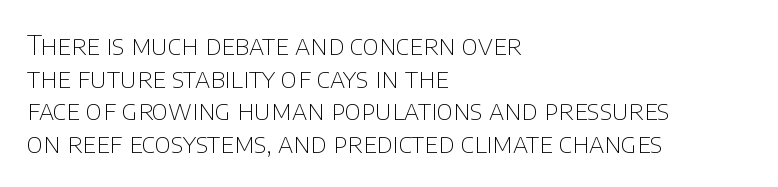
Q: Is the text bold? A: No.
Q: Is the text italic (slanted)? A: No, it is upright.
Q: Is the text underlined? A: No.
Q: How is the paragraph aligned? A: Left-aligned.
Q: Is the spacing between letters normal or unusually wide? A: Normal.
